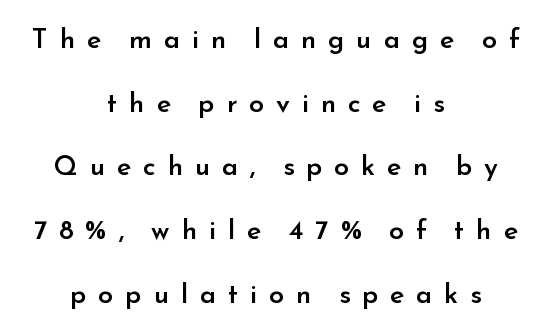
The image shows 27 px text type, upright; set centered, loose line spacing (2.36x), unusually wide letter spacing (+0.44 em), not underlined.
